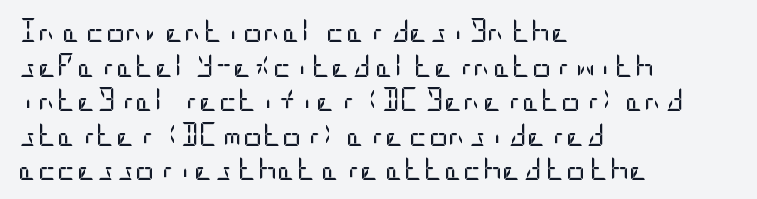
Q: Is the text bold? A: No.
Q: Is the text italic (slanted)? A: No, it is upright.
Q: Is the text underlined? A: No.
Q: How is the paragraph aligned? A: Left-aligned.
Q: Is the spacing between letters normal or unusually wide? A: Normal.
Q: Is the spacing between lines tight, normal or loose? A: Normal.
